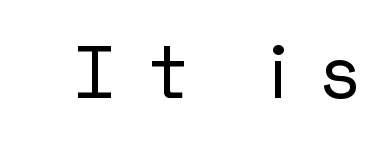
The image shows 75 px sans-serif type, upright; set unusually wide letter spacing (+0.4 em), not underlined; low stroke contrast and a medium x-height.
